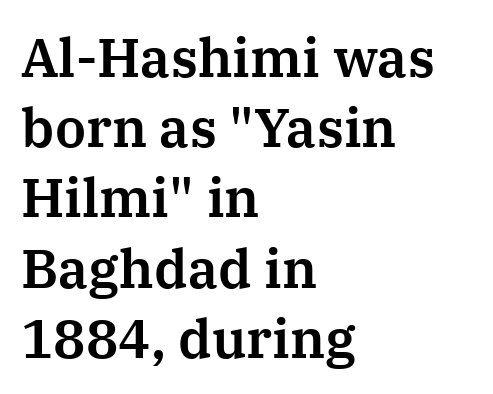
The image shows 54 px serif type, upright; set left-aligned, normal line spacing (1.3x), normal letter spacing, not underlined; medium stroke contrast and a medium x-height.
